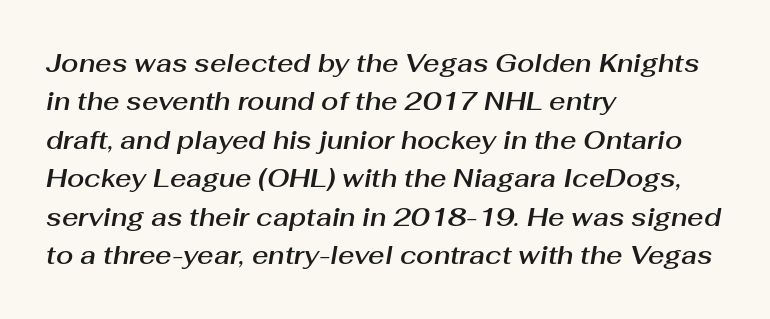
The image shows 25 px text type, italic (leaning right); set left-aligned, normal line spacing (1.54x), normal letter spacing, not underlined.
